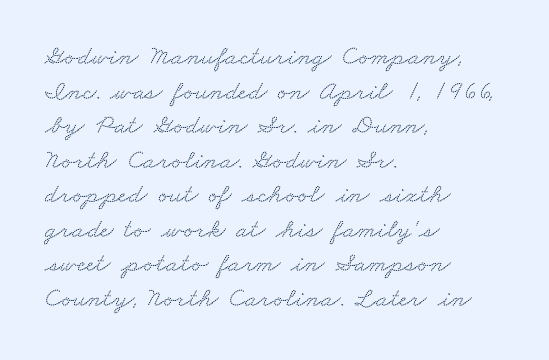
Check the space under the baseline: it is left empty. The rows are spaced the way most documents space them. Letter spacing: default. In CSS terms this would be text-align: left.
